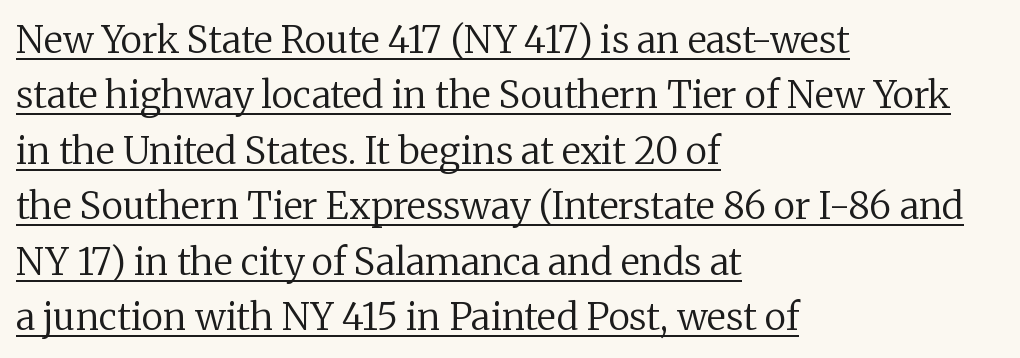
Q: Is the text bold? A: No.
Q: Is the text italic (slanted)? A: No, it is upright.
Q: Is the typeface a serif or a sans-serif typeface? A: Serif.
Q: Is the text underlined? A: Yes.
Q: How is the paragraph aligned? A: Left-aligned.
Q: Is the spacing between letters normal or unusually wide? A: Normal.
Q: Is the spacing between lines tight, normal or loose? A: Normal.
Q: Width (condensed, normal, or wide)? A: Normal.
Q: Stroke contrast? A: Low.
Q: x-height? A: Medium.
Q: Monospaced? A: No.
